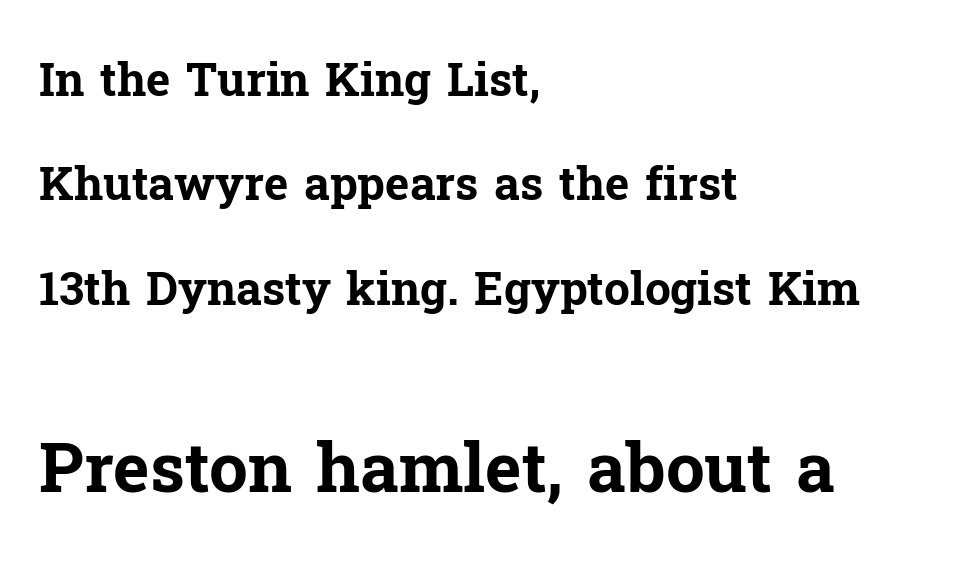
The image shows 69 px bold serif type, upright; set left-aligned, loose line spacing (2.27x), normal letter spacing, not underlined; the second (bottom) block is 1.5x larger; low stroke contrast and a medium x-height.
